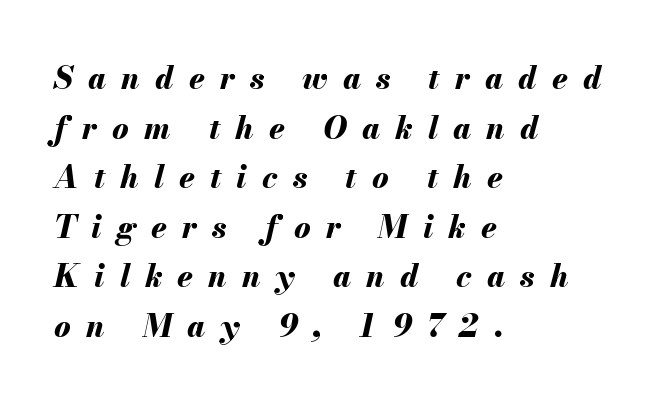
Q: Is the text bold? A: Yes.
Q: Is the text italic (slanted)? A: Yes, it leans right by about 13 degrees.
Q: Is the text underlined? A: No.
Q: How is the paragraph aligned? A: Left-aligned.
Q: Is the spacing between letters normal or unusually wide? A: Unusually wide.
Q: Is the spacing between lines tight, normal or loose? A: Normal.
Q: Width (condensed, normal, or wide)? A: Normal.
Q: Stroke contrast? A: Medium.
Q: x-height? A: Small.
Q: Monospaced? A: No.
